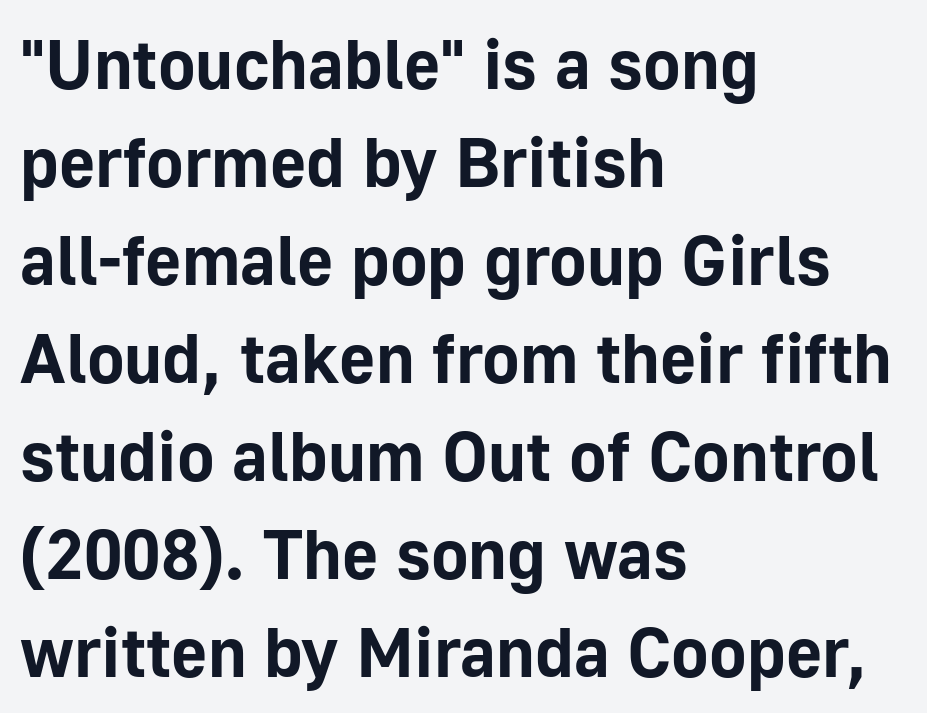
Q: Is the text bold? A: Yes.
Q: Is the text italic (slanted)? A: No, it is upright.
Q: Is the typeface a serif or a sans-serif typeface? A: Sans-serif.
Q: Is the text underlined? A: No.
Q: How is the paragraph aligned? A: Left-aligned.
Q: Is the spacing between letters normal or unusually wide? A: Normal.
Q: Is the spacing between lines tight, normal or loose? A: Normal.
Q: Width (condensed, normal, or wide)? A: Normal.
Q: Stroke contrast? A: Low.
Q: x-height? A: Medium.
Q: Monospaced? A: No.
